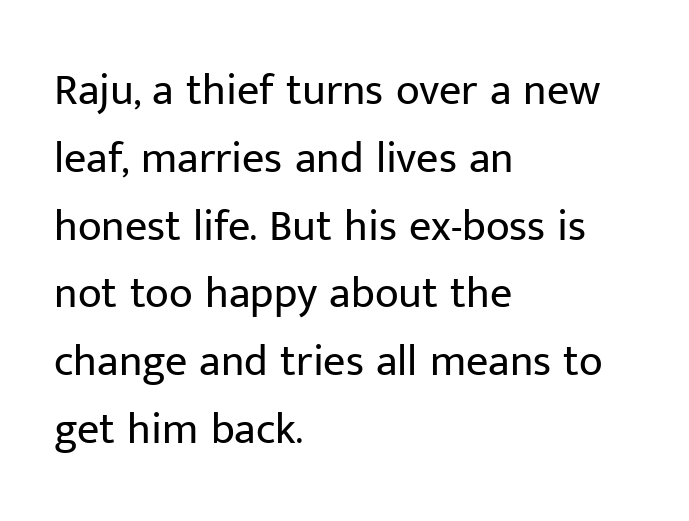
Q: Is the text bold? A: No.
Q: Is the text italic (slanted)? A: No, it is upright.
Q: Is the typeface a serif or a sans-serif typeface? A: Sans-serif.
Q: Is the text underlined? A: No.
Q: How is the paragraph aligned? A: Left-aligned.
Q: Is the spacing between letters normal or unusually wide? A: Normal.
Q: Is the spacing between lines tight, normal or loose? A: Normal.
Q: Width (condensed, normal, or wide)? A: Normal.
Q: Stroke contrast? A: Low.
Q: x-height? A: Medium.
Q: Monospaced? A: No.
